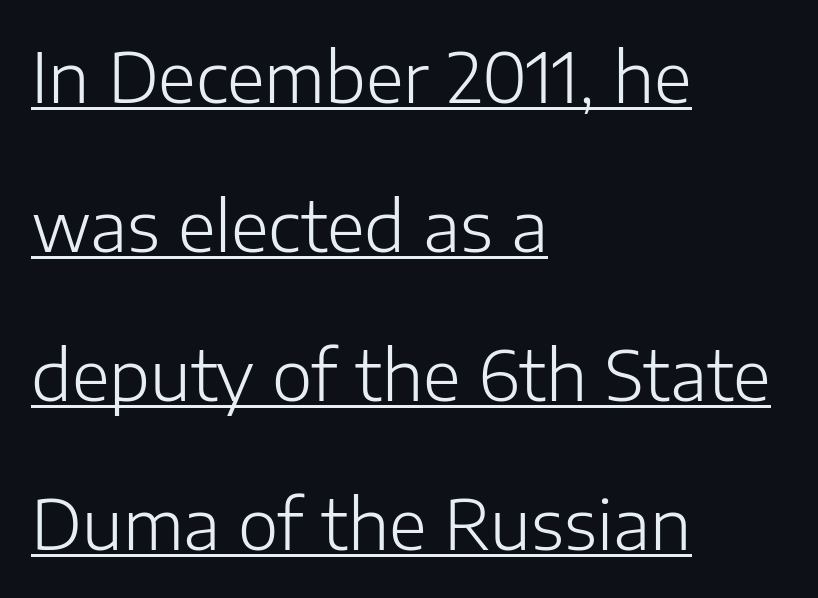
The image shows 69 px light sans-serif type, upright; set left-aligned, loose line spacing (2.16x), normal letter spacing, underlined; low stroke contrast and a medium x-height.
